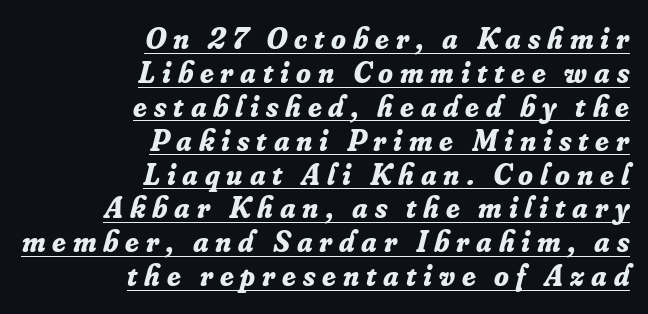
Q: Is the text bold? A: Yes.
Q: Is the text italic (slanted)? A: Yes, it leans right by about 16 degrees.
Q: Is the typeface a serif or a sans-serif typeface? A: Serif.
Q: Is the text underlined? A: Yes.
Q: How is the paragraph aligned? A: Right-aligned.
Q: Is the spacing between letters normal or unusually wide? A: Unusually wide.
Q: Is the spacing between lines tight, normal or loose? A: Tight.
Q: Width (condensed, normal, or wide)? A: Normal.
Q: Stroke contrast? A: Low.
Q: x-height? A: Small.
Q: Monospaced? A: No.
